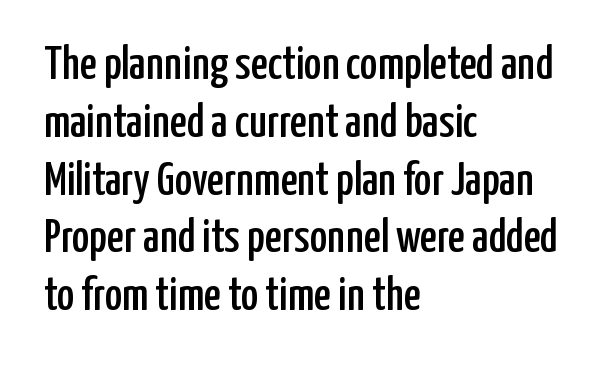
The horizontal fit of the characters is conventional and even. The font's upright variant was chosen for this text. The typeface chosen for these lines omits serifs. Each line starts at the same left margin while the right side varies. The string is rendered with underlining switched off. Is this a fixed-width face? No — the glyphs have proportional, varying widths.
